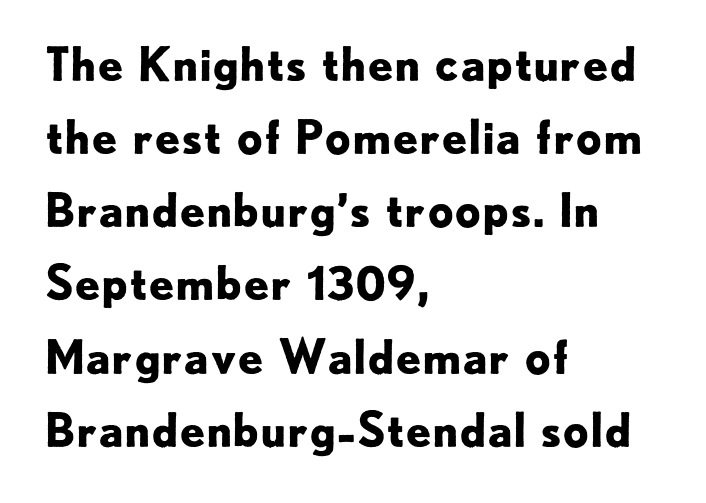
Q: Is the text bold? A: Yes.
Q: Is the text italic (slanted)? A: No, it is upright.
Q: Is the typeface a serif or a sans-serif typeface? A: Sans-serif.
Q: Is the text underlined? A: No.
Q: How is the paragraph aligned? A: Left-aligned.
Q: Is the spacing between letters normal or unusually wide? A: Normal.
Q: Is the spacing between lines tight, normal or loose? A: Normal.
Q: Width (condensed, normal, or wide)? A: Normal.
Q: Stroke contrast? A: Low.
Q: x-height? A: Small.
Q: Monospaced? A: No.
